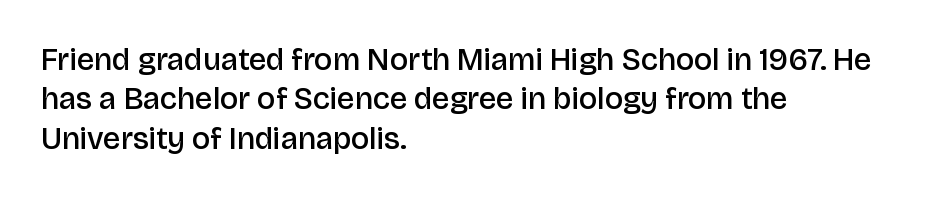
Notice how the passage keeps a crisp vertical edge on the left only. Descender tails drop into unmarked territory. Observe the ordinary spacing: letters are neighbours, not strangers. Whoever set this chose a conventional vertical rhythm. Do the characters align in a grid? No, the font is proportional.
